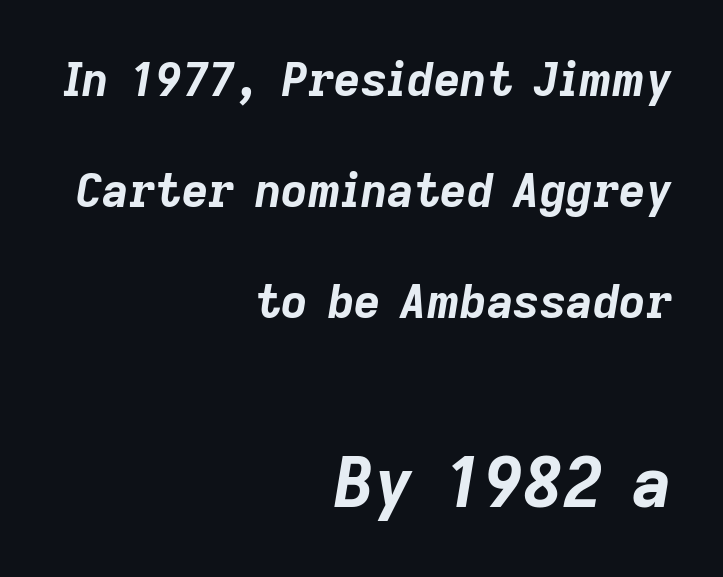
Q: Is the text bold? A: Yes.
Q: Is the text italic (slanted)? A: Yes, it leans right by about 9 degrees.
Q: Is the text underlined? A: No.
Q: How is the paragraph aligned? A: Right-aligned.
Q: Is the spacing between letters normal or unusually wide? A: Normal.
Q: Is the spacing between lines tight, normal or loose? A: Loose.
Q: Which block of text is set in a larger size, the first (top) or the second (bottom)? A: The second (bottom) one.
Q: Width (condensed, normal, or wide)? A: Normal.
Q: Stroke contrast? A: Low.
Q: x-height? A: Medium.
Q: Monospaced? A: No.
